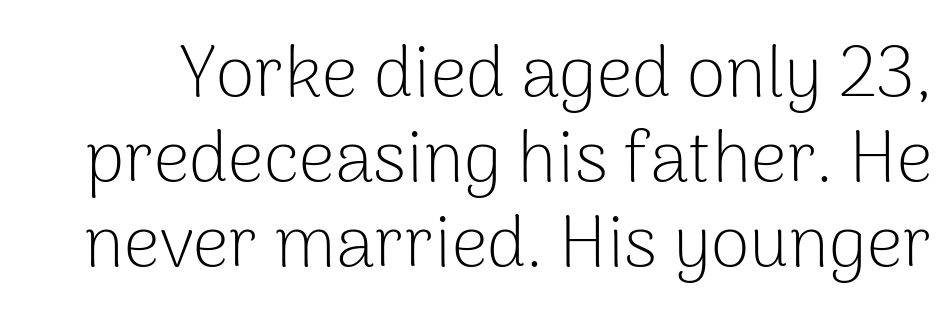
{"serif": "no", "italic": "no", "bold": "no", "weight": "light", "width": "normal", "stroke_contrast": "low", "x_height": "medium", "monospaced": "no", "underline": "no", "line_spacing_ratio": 1.2, "letter_spacing": "normal", "letter_spacing_em": 0.0, "glyph_px": 71}
